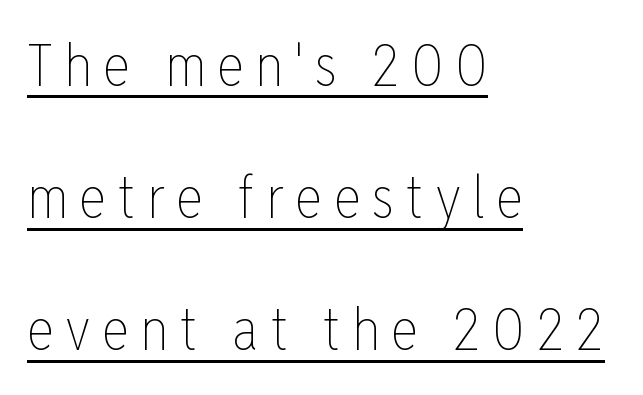
A great deal of white space separates one row of letters from the next. The rendering anchors every line to the left-hand side. The letters stand straight up with perfectly vertical stems. Compared with undecorated copy, this sample adds a rule below the words.
